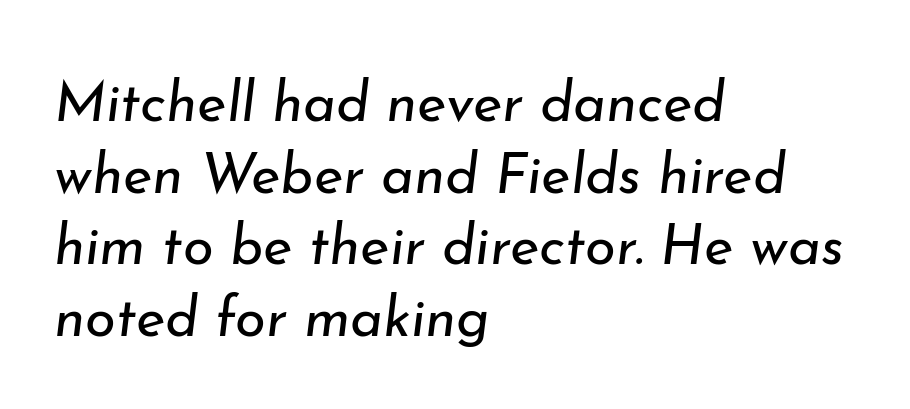
{"italic": "yes", "lean": "right", "slant_degrees": 7, "bold": "no", "weight": "regular", "width": "normal", "stroke_contrast": "low", "x_height": "small", "monospaced": "no", "underline": "no", "align": "left", "line_spacing": "normal", "line_spacing_ratio": 1.28, "letter_spacing": "normal", "letter_spacing_em": 0.0, "glyph_px": 56}
